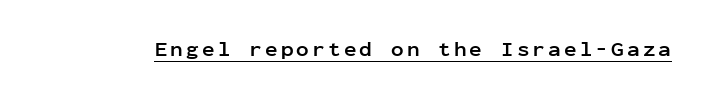
The image shows 21 px bold type, upright; set underlined.
